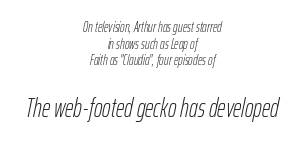
{"italic": "yes", "lean": "right", "slant_degrees": 12, "bold": "no", "underline": "no", "align": "center", "line_spacing_ratio": 1.19, "letter_spacing": "normal", "letter_spacing_em": 0.0, "larger_block": "second", "size_ratio": 1.86, "glyph_px": 26}
